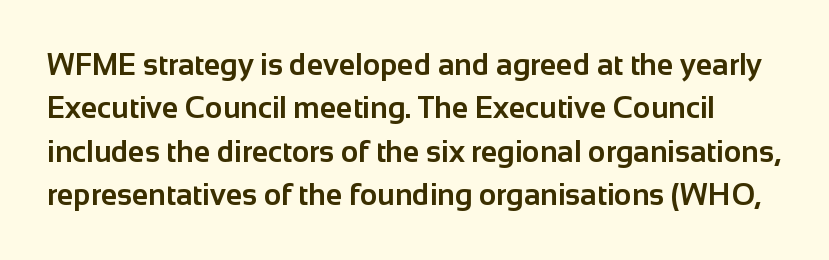
The space directly below the letters is spotless. Quick note: not italic, upright. Letter spacing: default. Stroke thickness is high; the sample reads as a true bold. The letters advance in unequal steps, a hallmark of proportional type.
